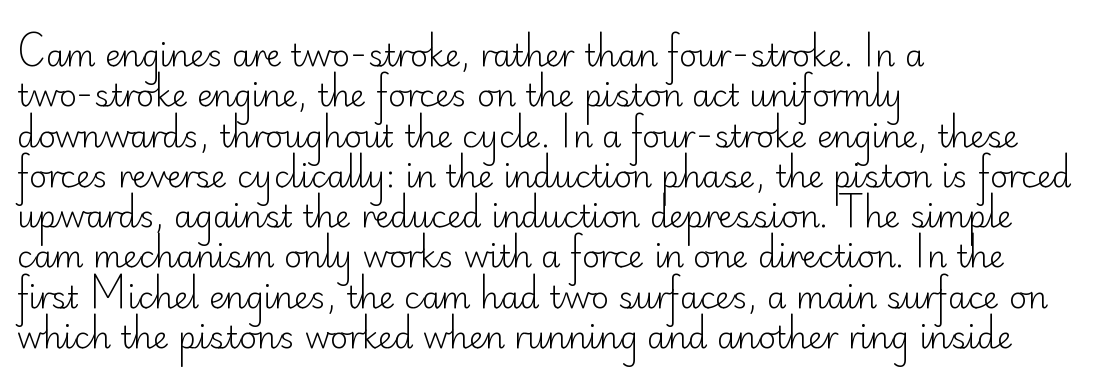
The image shows 31 px light sans-serif type, upright; set left-aligned, normal line spacing (1.3x), normal letter spacing, not underlined; low stroke contrast and a small x-height.
